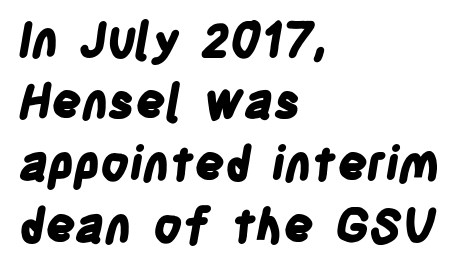
{"serif": "no", "bold": "yes", "weight": "bold", "width": "condensed", "stroke_contrast": "low", "x_height": "large", "monospaced": "no", "underline": "no", "align": "left", "line_spacing": "normal", "line_spacing_ratio": 1.32, "letter_spacing": "normal", "letter_spacing_em": 0.0, "glyph_px": 47}
